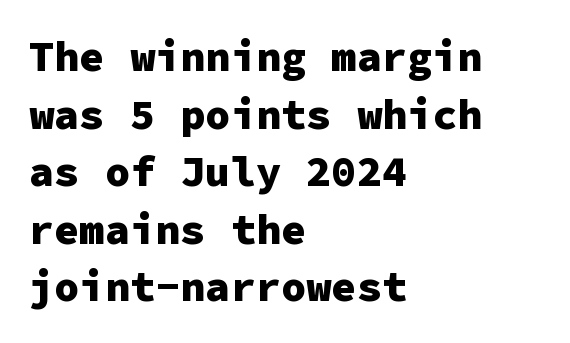
{"serif": "no", "italic": "no", "bold": "yes", "weight": "heavy", "width": "normal", "stroke_contrast": "low", "x_height": "medium", "monospaced": "yes", "underline": "no", "align": "left", "line_spacing": "normal", "line_spacing_ratio": 1.37, "letter_spacing": "normal", "letter_spacing_em": 0.0, "glyph_px": 42}
